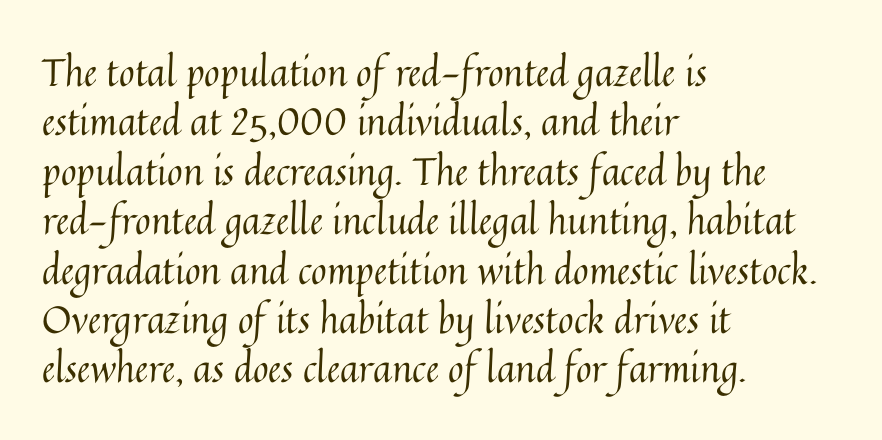
Q: Is the text bold? A: No.
Q: Is the text underlined? A: No.
Q: How is the paragraph aligned? A: Left-aligned.
Q: Is the spacing between letters normal or unusually wide? A: Normal.
Q: Is the spacing between lines tight, normal or loose? A: Normal.
Q: Width (condensed, normal, or wide)? A: Normal.
Q: Stroke contrast? A: Medium.
Q: x-height? A: Medium.
Q: Monospaced? A: No.
